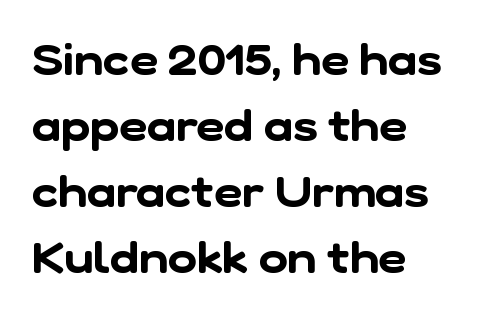
Q: Is the typeface a serif or a sans-serif typeface? A: Sans-serif.
Q: Is the text underlined? A: No.
Q: How is the paragraph aligned? A: Left-aligned.
Q: Is the spacing between letters normal or unusually wide? A: Normal.
Q: Is the spacing between lines tight, normal or loose? A: Normal.
Q: Width (condensed, normal, or wide)? A: Normal.
Q: Stroke contrast? A: Low.
Q: x-height? A: Medium.
Q: Monospaced? A: No.
